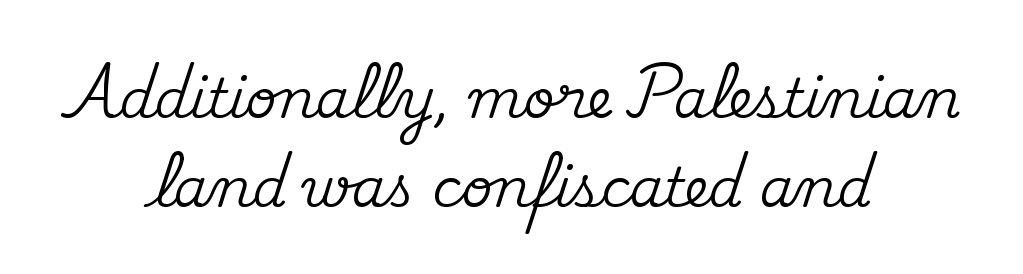
The image shows 54 px serif type; set centered, normal line spacing (1.65x), normal letter spacing, not underlined; medium stroke contrast and a small x-height.
